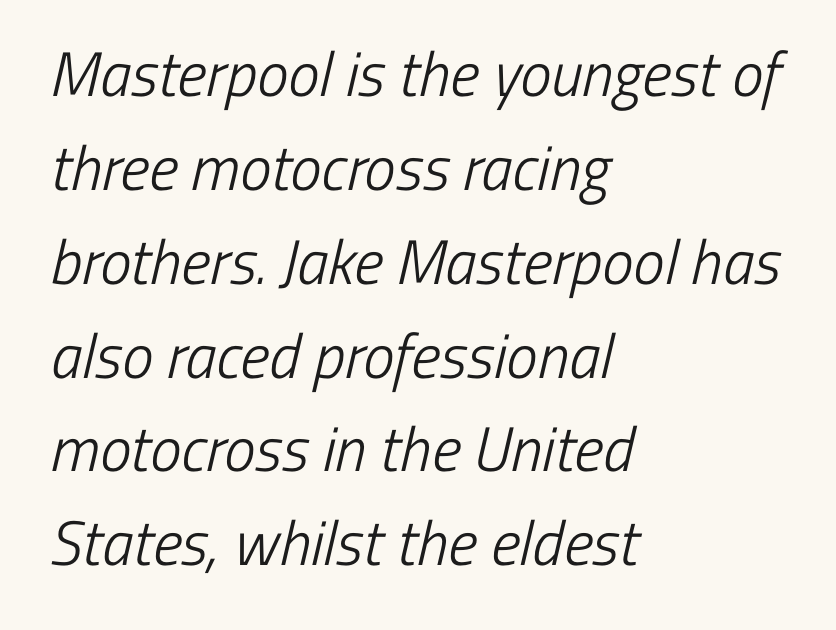
{"serif": "no", "bold": "no", "weight": "light", "width": "condensed", "stroke_contrast": "low", "x_height": "medium", "monospaced": "no", "underline": "no", "align": "left", "line_spacing": "normal", "line_spacing_ratio": 1.49, "letter_spacing": "normal", "letter_spacing_em": 0.0, "glyph_px": 63}
